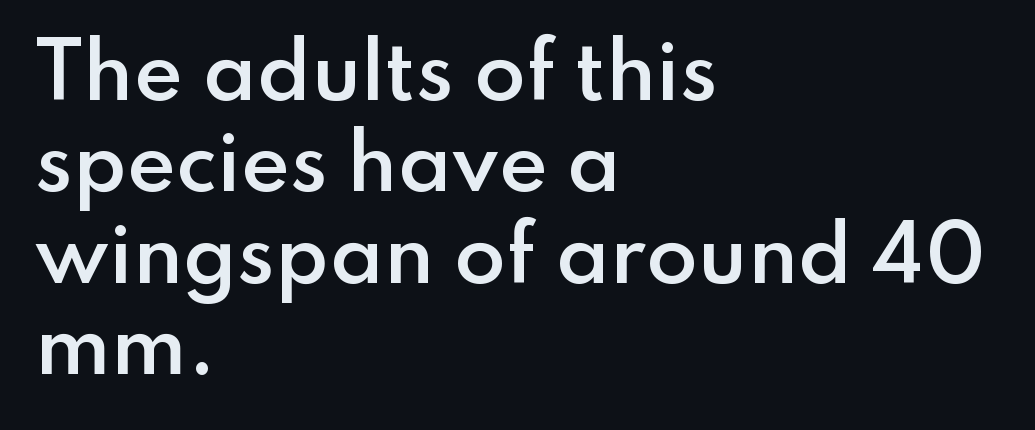
Q: Is the text bold? A: Semi-bold.
Q: Is the text italic (slanted)? A: No, it is upright.
Q: Is the typeface a serif or a sans-serif typeface? A: Sans-serif.
Q: Is the text underlined? A: No.
Q: How is the paragraph aligned? A: Left-aligned.
Q: Is the spacing between letters normal or unusually wide? A: Normal.
Q: Width (condensed, normal, or wide)? A: Normal.
Q: Stroke contrast? A: Low.
Q: x-height? A: Small.
Q: Monospaced? A: No.
